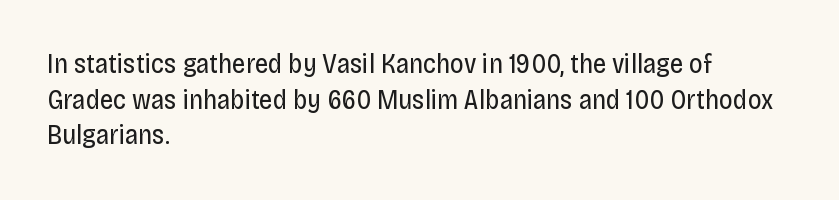
The image shows 27 px text type, upright; set left-aligned, normal line spacing (1.32x), normal letter spacing, not underlined.
